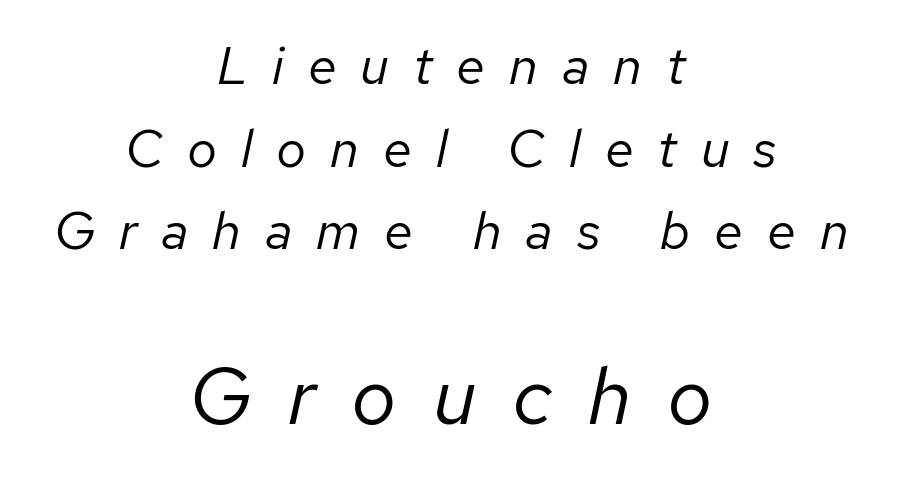
The image shows 80 px regular-weight type, italic (leaning right); set centered, normal line spacing (1.56x), unusually wide letter spacing (+0.45 em), not underlined; the second (bottom) block is 1.51x larger; low stroke contrast and a medium x-height.
